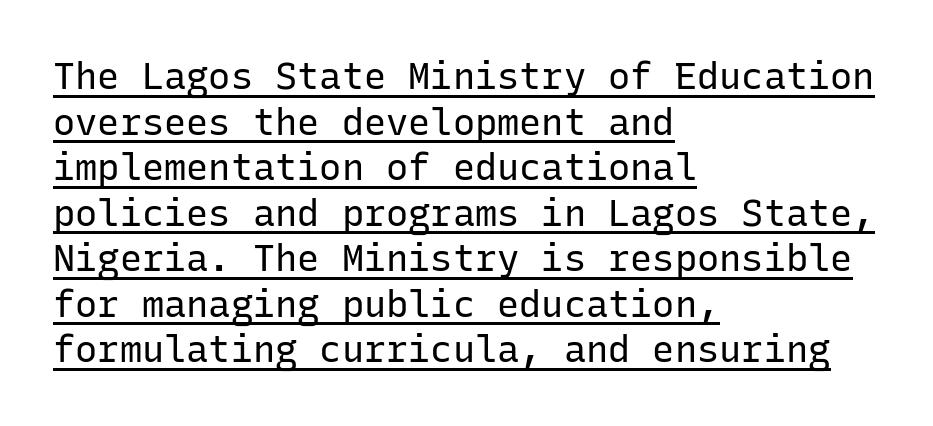
{"serif": "no", "italic": "no", "bold": "no", "weight": "regular", "width": "normal", "stroke_contrast": "low", "x_height": "medium", "monospaced": "yes", "underline": "yes", "align": "left", "line_spacing_ratio": 1.23, "letter_spacing": "normal", "letter_spacing_em": 0.0, "glyph_px": 37}
